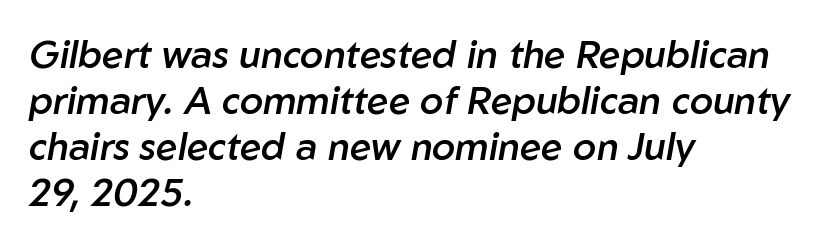
The lines in this sample share a left origin and differ only in where they stop. The specimen reads as italic at a glance. The rendering uses a semibold face; strokes are thickened but not to full bold. Anything drawn beneath the words? Only blank space. The line texture is even and compact thanks to regular tracking. Character widths vary here, with narrow letters taking less room than wide ones.
